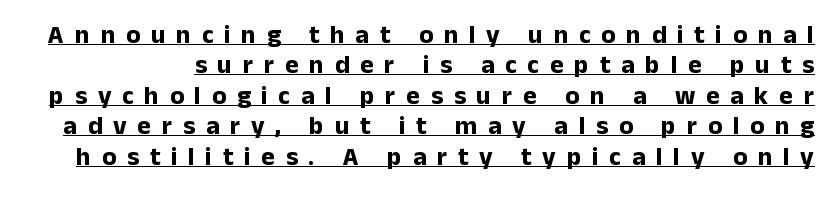
{"italic": "no", "bold": "yes", "underline": "yes", "line_spacing_ratio": 1.17, "letter_spacing": "wide", "letter_spacing_em": 0.41, "glyph_px": 26}
